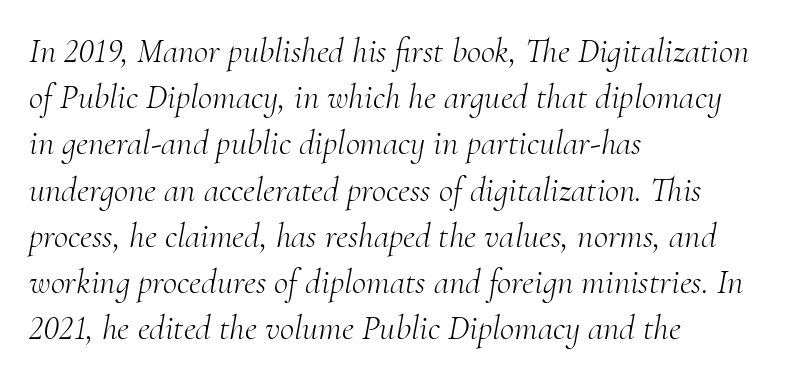
{"serif": "yes", "italic": "yes", "lean": "right", "slant_degrees": 10, "bold": "no", "weight": "light", "width": "normal", "stroke_contrast": "medium", "x_height": "small", "monospaced": "no", "underline": "no", "align": "left", "line_spacing": "normal", "line_spacing_ratio": 1.32, "letter_spacing": "normal", "letter_spacing_em": 0.0, "glyph_px": 35}
